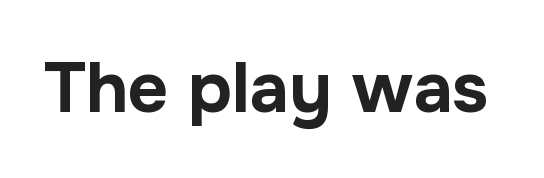
The image shows 70 px bold sans-serif type, upright; set normal letter spacing, not underlined; low stroke contrast and a medium x-height.
